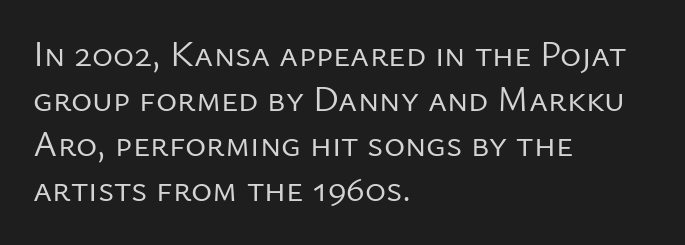
The image shows 36 px regular-weight sans-serif type, upright; set left-aligned, normal line spacing (1.25x), normal letter spacing, not underlined; low stroke contrast and a medium x-height.
